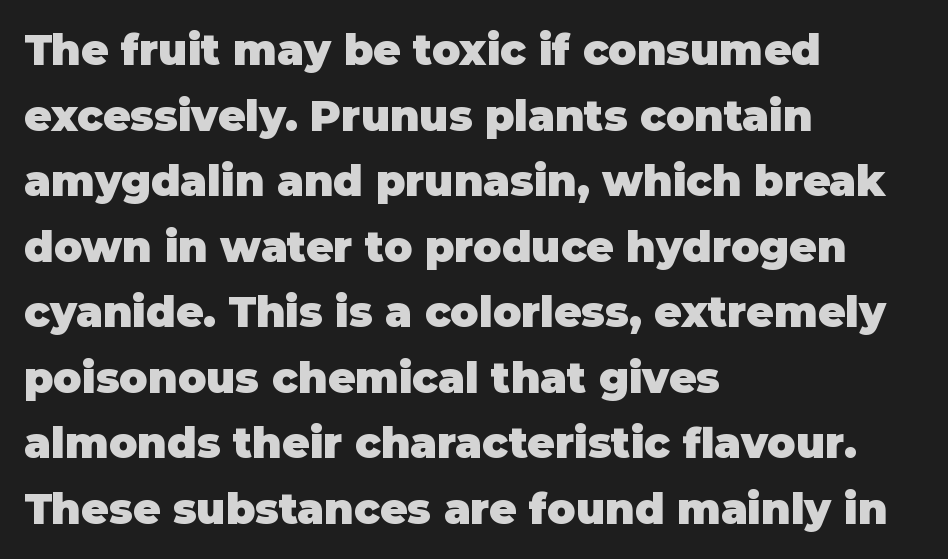
{"serif": "no", "italic": "no", "bold": "yes", "weight": "heavy", "width": "normal", "stroke_contrast": "low", "x_height": "large", "monospaced": "no", "underline": "no", "align": "left", "line_spacing": "normal", "line_spacing_ratio": 1.56, "letter_spacing": "normal", "letter_spacing_em": 0.0, "glyph_px": 42}
